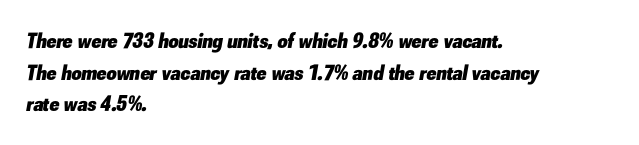
{"italic": "yes", "lean": "right", "slant_degrees": 10, "bold": "yes", "underline": "no", "align": "left", "line_spacing": "normal", "line_spacing_ratio": 1.44, "letter_spacing": "normal", "letter_spacing_em": 0.0, "glyph_px": 22}
